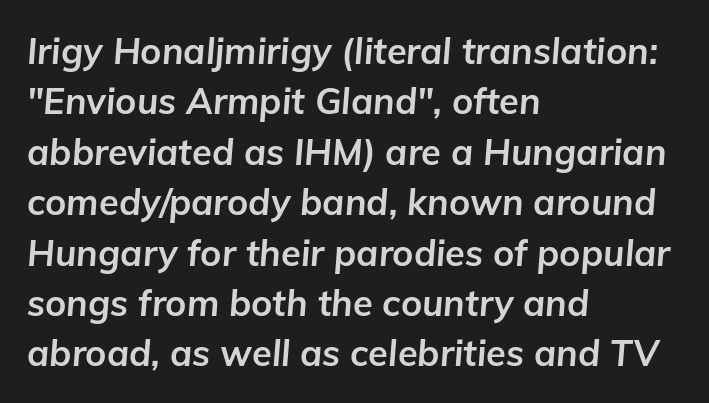
Casual observation: everything's shoved over to the left. This sample uses plain, unmodified letter spacing. What's the leading like? Ordinary, nothing unusual. Strong, thick strokes mark this as bold type. The glyphs look as if they've been sheared to an angle. Each letter keeps its own natural width here, so spacing adapts to shape.
